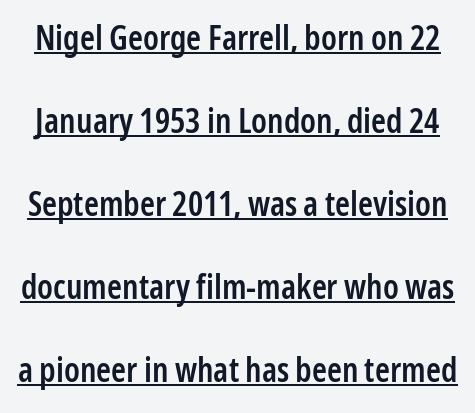
Q: Is the text bold? A: Semi-bold.
Q: Is the text italic (slanted)? A: No, it is upright.
Q: Is the typeface a serif or a sans-serif typeface? A: Sans-serif.
Q: Is the text underlined? A: Yes.
Q: Is the spacing between letters normal or unusually wide? A: Normal.
Q: Is the spacing between lines tight, normal or loose? A: Loose.
Q: Width (condensed, normal, or wide)? A: Condensed.
Q: Stroke contrast? A: Low.
Q: x-height? A: Medium.
Q: Monospaced? A: No.
